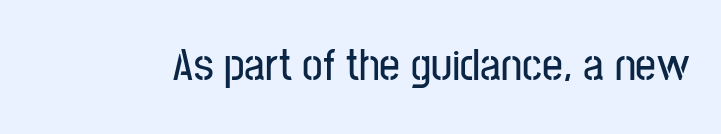
The image shows 46 px condensed sans-serif type, upright; set normal letter spacing, not underlined; low stroke contrast and a medium x-height.
